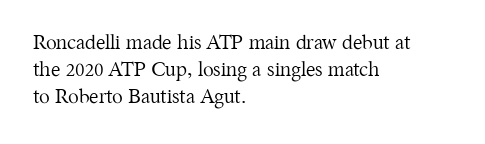
The image shows 20 px text type, upright; set left-aligned, normal line spacing (1.36x), normal letter spacing, not underlined.
